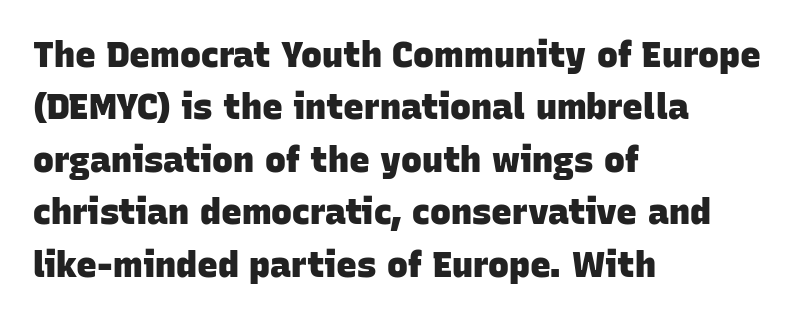
Line spacing here is normal. Note the varied advance widths — an 'i' is clearly narrower than an 'm'. Type without underlining. The letters carry no serifs — their stems end cleanly without finishing strokes.
